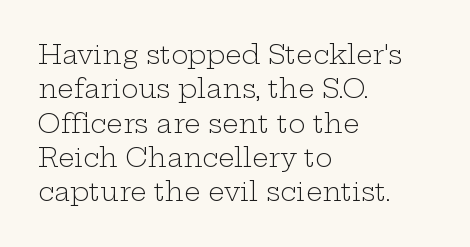
The image shows 26 px text type, upright; set left-aligned, normal line spacing (1.32x), normal letter spacing, not underlined.
